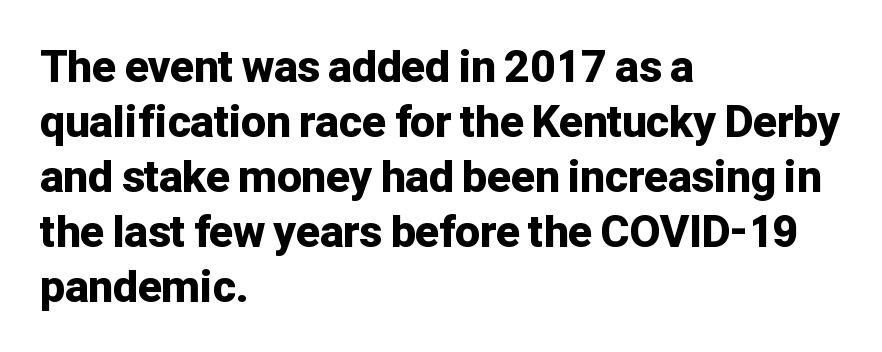
Q: Is the text bold? A: Yes.
Q: Is the text italic (slanted)? A: No, it is upright.
Q: Is the typeface a serif or a sans-serif typeface? A: Sans-serif.
Q: Is the text underlined? A: No.
Q: How is the paragraph aligned? A: Left-aligned.
Q: Is the spacing between letters normal or unusually wide? A: Normal.
Q: Is the spacing between lines tight, normal or loose? A: Normal.
Q: Width (condensed, normal, or wide)? A: Normal.
Q: Stroke contrast? A: Low.
Q: x-height? A: Medium.
Q: Monospaced? A: No.
